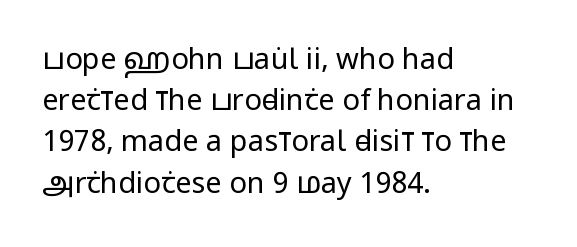
{"serif": "no", "italic": "no", "bold": "no", "weight": "regular", "width": "condensed", "stroke_contrast": "low", "x_height": "large", "monospaced": "no", "underline": "no", "align": "left", "line_spacing": "normal", "line_spacing_ratio": 1.42, "letter_spacing": "normal", "letter_spacing_em": 0.0, "glyph_px": 29}
